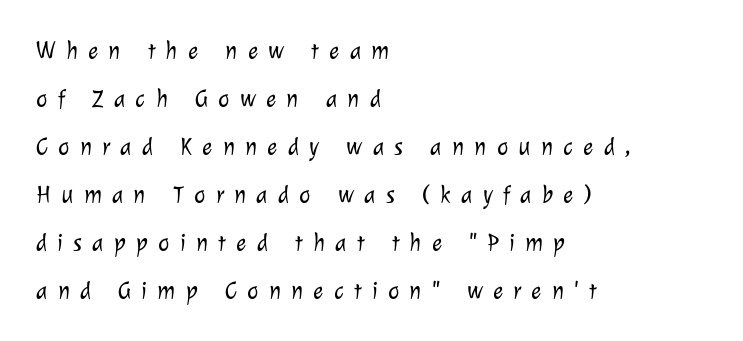
The image shows 24 px text type; set left-aligned, loose line spacing (2.0x), unusually wide letter spacing (+0.43 em), not underlined.
